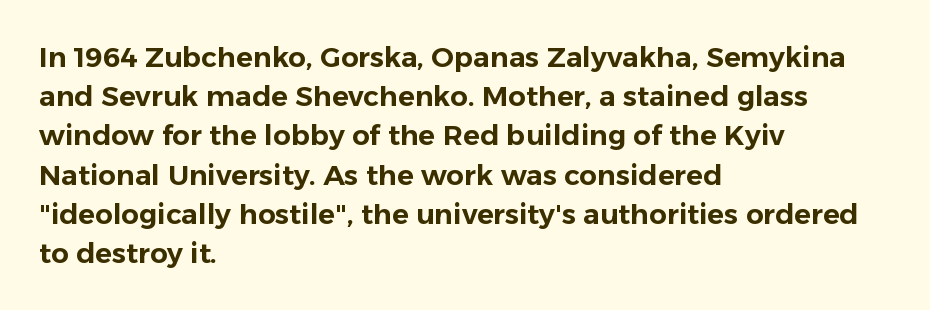
The image shows 28 px sans-serif type, upright; set left-aligned, normal line spacing (1.4x), normal letter spacing, not underlined; low stroke contrast and a medium x-height.
